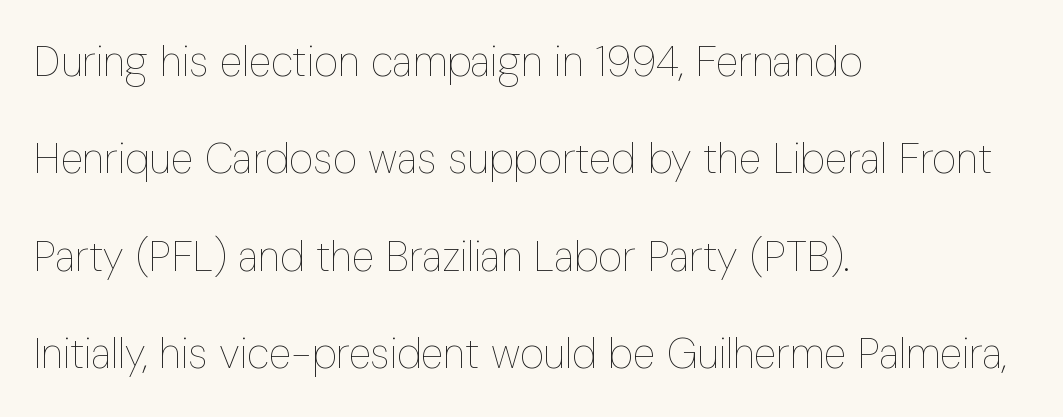
Q: Is the text bold? A: No.
Q: Is the text italic (slanted)? A: No, it is upright.
Q: Is the text underlined? A: No.
Q: How is the paragraph aligned? A: Left-aligned.
Q: Is the spacing between letters normal or unusually wide? A: Normal.
Q: Is the spacing between lines tight, normal or loose? A: Loose.
Q: Width (condensed, normal, or wide)? A: Condensed.
Q: Stroke contrast? A: Low.
Q: x-height? A: Medium.
Q: Monospaced? A: No.
